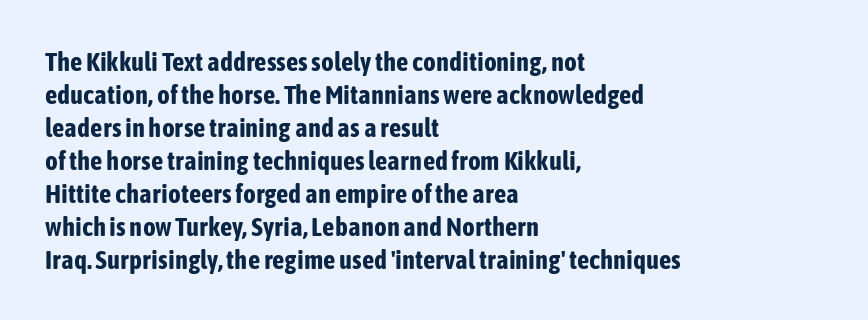
The image shows 27 px bold type, upright; set left-aligned, line spacing 1.22x, normal letter spacing, not underlined.
